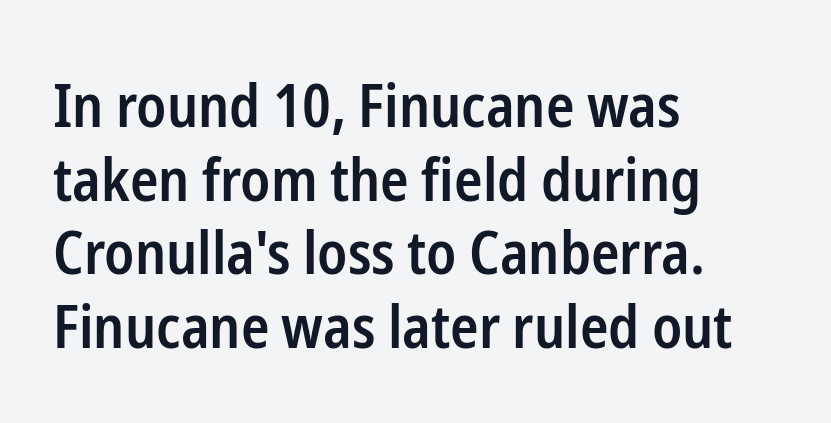
{"serif": "no", "italic": "no", "bold": "semi", "weight": "semibold", "width": "condensed", "stroke_contrast": "low", "x_height": "medium", "monospaced": "no", "underline": "no", "align": "left", "line_spacing": "normal", "line_spacing_ratio": 1.25, "letter_spacing": "normal", "letter_spacing_em": 0.0, "glyph_px": 59}
